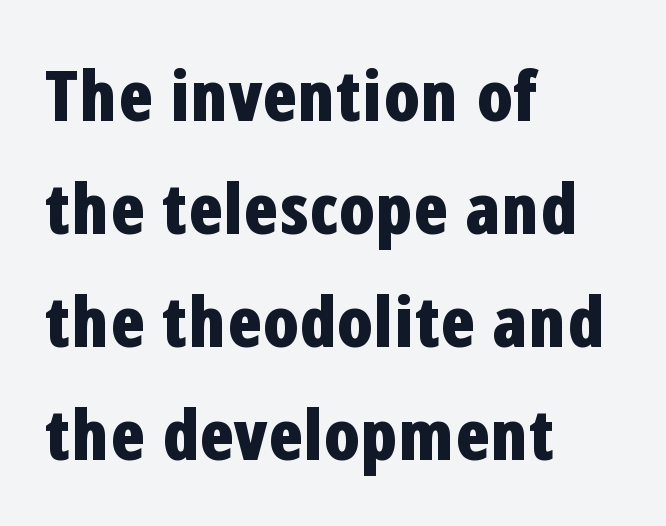
{"serif": "no", "italic": "no", "bold": "yes", "weight": "bold", "width": "condensed", "stroke_contrast": "low", "x_height": "medium", "monospaced": "no", "underline": "no", "align": "left", "line_spacing": "normal", "line_spacing_ratio": 1.59, "letter_spacing": "normal", "letter_spacing_em": 0.0, "glyph_px": 71}
